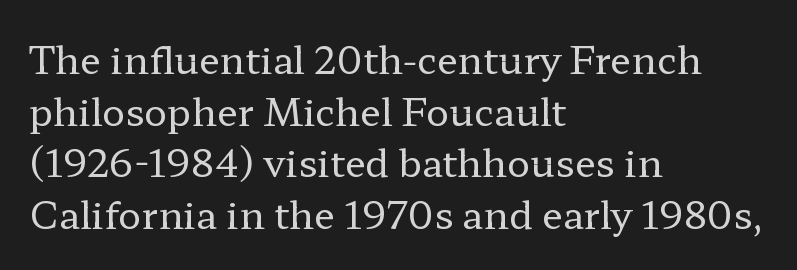
{"serif": "yes", "italic": "no", "bold": "no", "weight": "regular", "width": "wide", "stroke_contrast": "low", "x_height": "medium", "monospaced": "no", "underline": "no", "align": "left", "line_spacing": "normal", "line_spacing_ratio": 1.36, "letter_spacing": "normal", "letter_spacing_em": 0.0, "glyph_px": 38}
